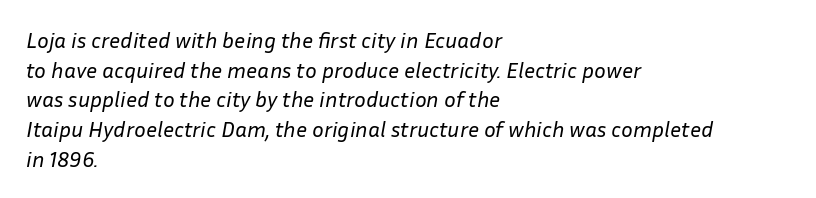
Beneath every word, the page is bare. Characters are canted at an angle relative to the baseline's perpendicular. No chunkiness to these letters — they're not bold. You could call the tracking neutral — neither tight nor loose. Horizontally, the lines are justified to the leading edge only. One glance says typical: line gaps are just what's usual.
